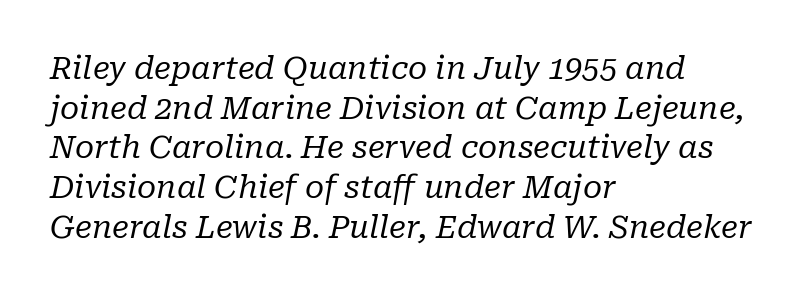
The image shows 31 px regular-weight serif type, italic (leaning right); set left-aligned, normal line spacing (1.28x), normal letter spacing, not underlined; low stroke contrast and a medium x-height.
